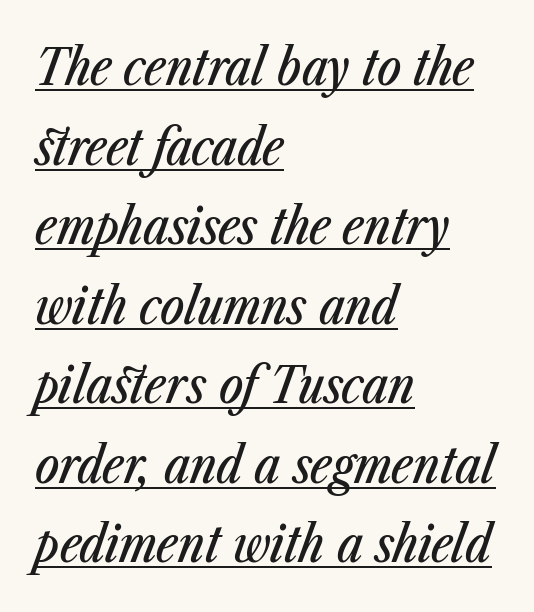
The image shows 51 px condensed type, italic (leaning right); set left-aligned, normal line spacing (1.56x), normal letter spacing, underlined; low stroke contrast and a medium x-height.
